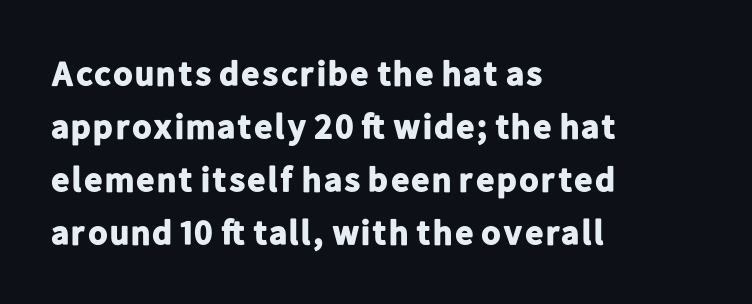
Q: Is the text bold? A: Yes.
Q: Is the text italic (slanted)? A: No, it is upright.
Q: Is the typeface a serif or a sans-serif typeface? A: Sans-serif.
Q: Is the text underlined? A: No.
Q: How is the paragraph aligned? A: Left-aligned.
Q: Is the spacing between letters normal or unusually wide? A: Normal.
Q: Is the spacing between lines tight, normal or loose? A: Normal.
Q: Width (condensed, normal, or wide)? A: Normal.
Q: Stroke contrast? A: Low.
Q: x-height? A: Medium.
Q: Monospaced? A: No.
